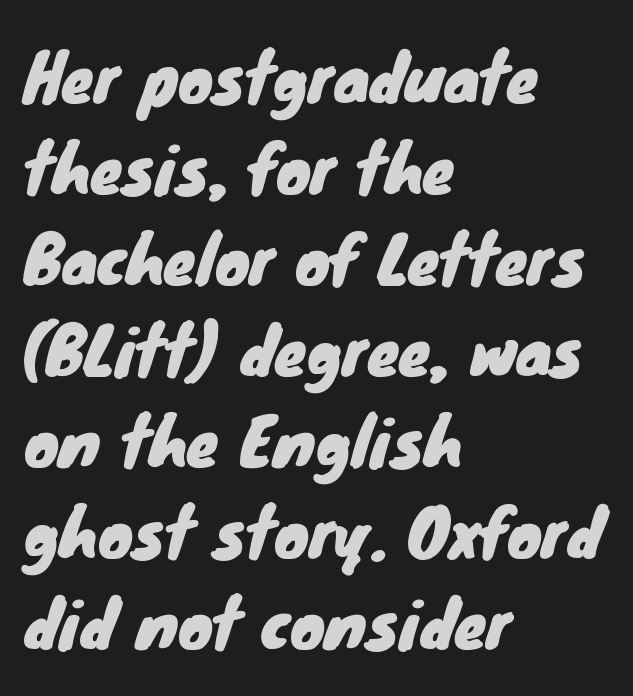
{"serif": "no", "width": "normal", "stroke_contrast": "low", "x_height": "small", "monospaced": "no", "underline": "no", "align": "left", "line_spacing": "normal", "line_spacing_ratio": 1.4, "letter_spacing": "normal", "letter_spacing_em": 0.0, "glyph_px": 65}
